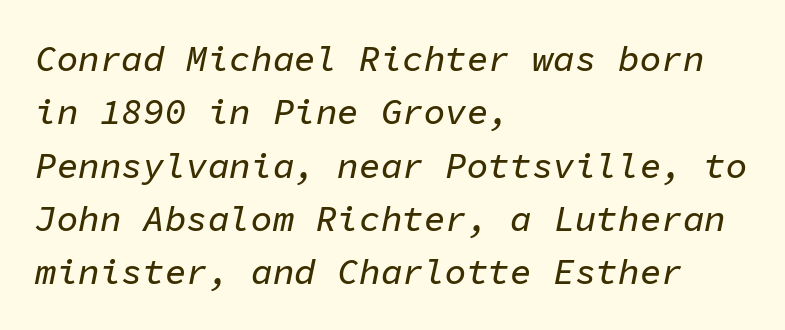
{"italic": "yes", "lean": "right", "slant_degrees": 11, "width": "normal", "stroke_contrast": "low", "x_height": "medium", "monospaced": "yes", "underline": "no", "align": "left", "line_spacing": "normal", "line_spacing_ratio": 1.48, "letter_spacing": "normal", "letter_spacing_em": 0.0, "glyph_px": 36}
